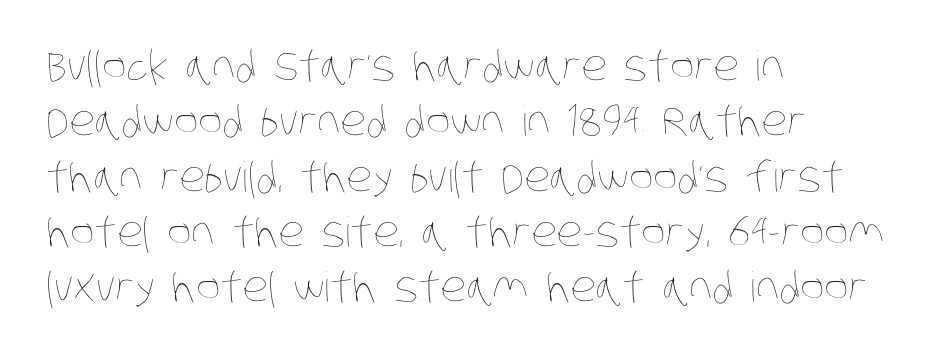
The image shows 41 px thin, condensed type; set left-aligned, normal line spacing (1.35x), normal letter spacing, not underlined; low stroke contrast and a large x-height.
